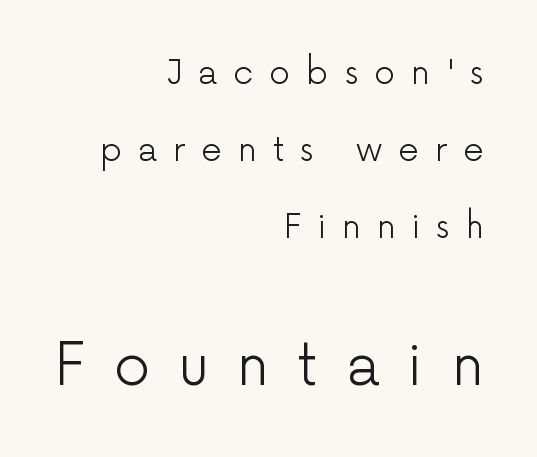
{"serif": "no", "italic": "no", "bold": "no", "weight": "light", "width": "normal", "stroke_contrast": "low", "x_height": "medium", "monospaced": "no", "underline": "no", "align": "right", "line_spacing": "loose", "line_spacing_ratio": 2.34, "letter_spacing": "wide", "letter_spacing_em": 0.48, "larger_block": "second", "size_ratio": 1.76, "glyph_px": 58}
